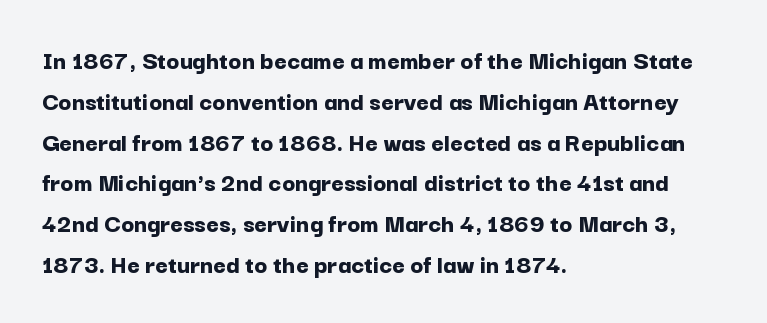
This is the regular roman posture of the typeface. Regarding leading, the lines here are spaced in the standard way. Heft: maximum for text — a bold. The specimen omits any rule beneath the text block's lines.
